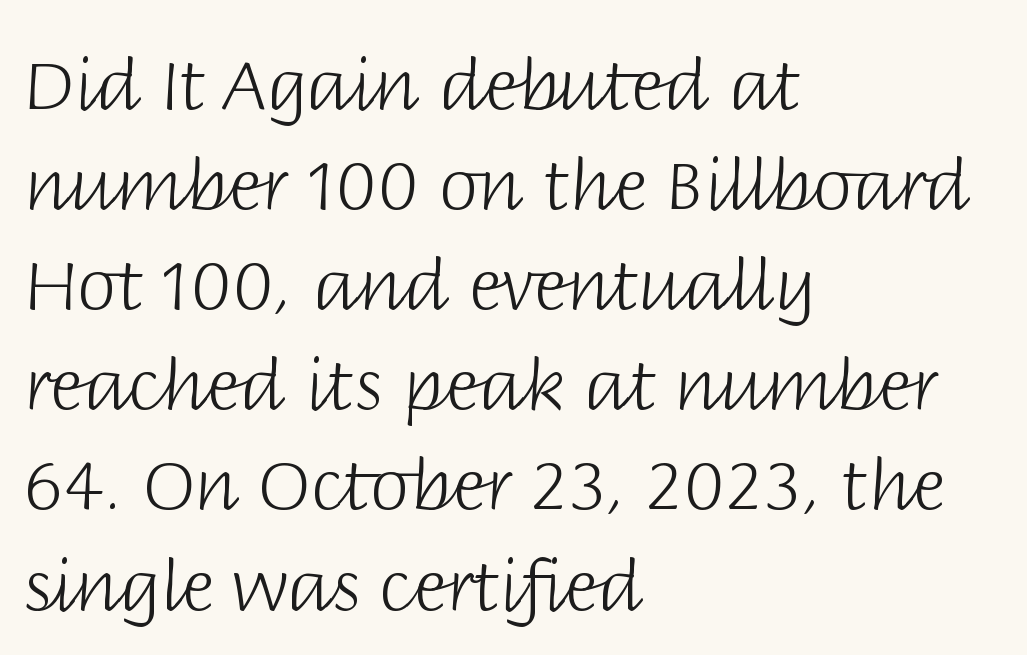
Q: Is the text bold? A: No.
Q: Is the text italic (slanted)? A: No, it is upright.
Q: Is the typeface a serif or a sans-serif typeface? A: Sans-serif.
Q: Is the text underlined? A: No.
Q: How is the paragraph aligned? A: Left-aligned.
Q: Is the spacing between letters normal or unusually wide? A: Normal.
Q: Is the spacing between lines tight, normal or loose? A: Normal.
Q: Width (condensed, normal, or wide)? A: Normal.
Q: Stroke contrast? A: Low.
Q: x-height? A: Large.
Q: Monospaced? A: No.
